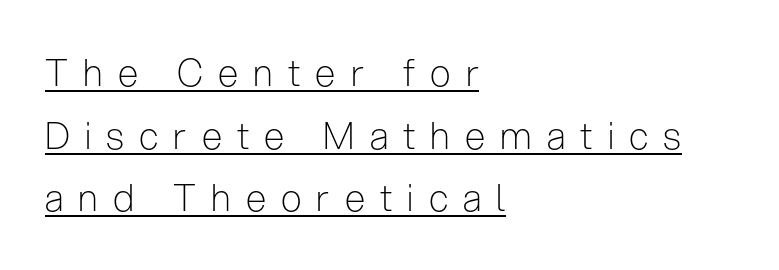
The image shows 37 px light, condensed sans-serif type, upright; set left-aligned, normal line spacing (1.69x), unusually wide letter spacing (+0.41 em), underlined; low stroke contrast and a medium x-height.
